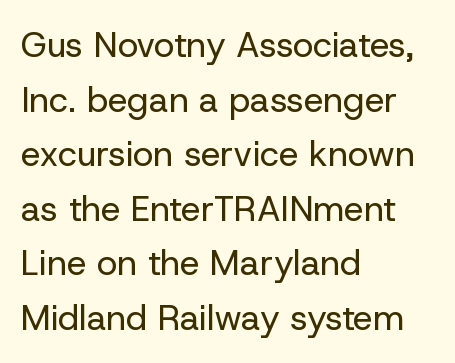
Q: Is the text bold? A: No.
Q: Is the text italic (slanted)? A: No, it is upright.
Q: Is the typeface a serif or a sans-serif typeface? A: Sans-serif.
Q: Is the text underlined? A: No.
Q: How is the paragraph aligned? A: Left-aligned.
Q: Is the spacing between letters normal or unusually wide? A: Normal.
Q: Is the spacing between lines tight, normal or loose? A: Normal.
Q: Width (condensed, normal, or wide)? A: Normal.
Q: Stroke contrast? A: Low.
Q: x-height? A: Medium.
Q: Monospaced? A: No.
